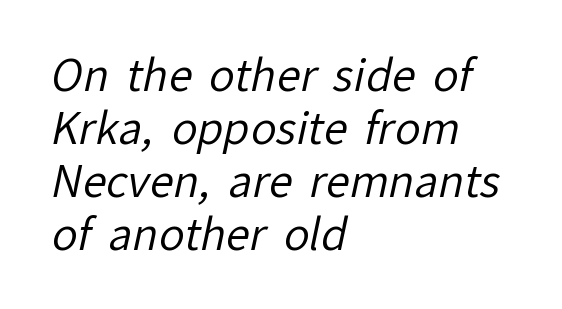
{"serif": "no", "bold": "no", "weight": "regular", "width": "normal", "stroke_contrast": "low", "x_height": "medium", "monospaced": "no", "underline": "no", "align": "left", "line_spacing_ratio": 1.23, "letter_spacing": "normal", "letter_spacing_em": 0.0, "glyph_px": 43}
